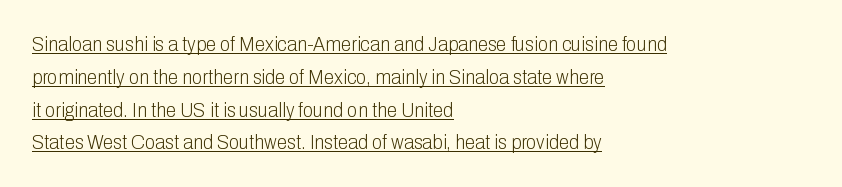
Q: Is the text bold? A: No.
Q: Is the text italic (slanted)? A: No, it is upright.
Q: Is the text underlined? A: Yes.
Q: How is the paragraph aligned? A: Left-aligned.
Q: Is the spacing between letters normal or unusually wide? A: Normal.
Q: Is the spacing between lines tight, normal or loose? A: Normal.
